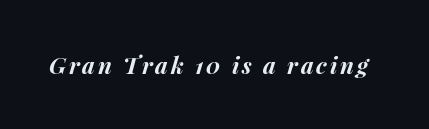
The space beneath each line is pristine and unruled. How heavy is the stroke? Heavy — this is a bold. Slant detected: the letters are inclined.
